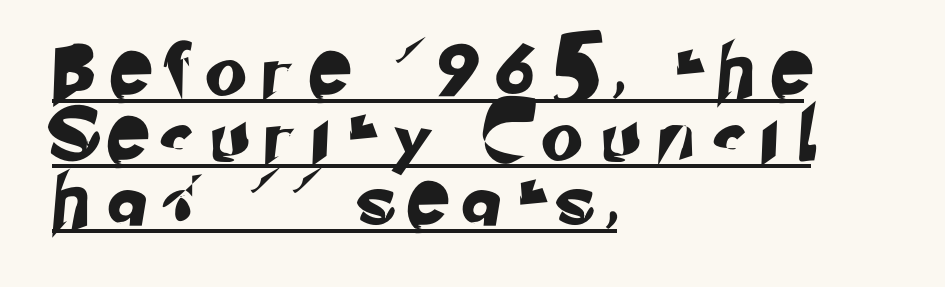
Q: Is the typeface a serif or a sans-serif typeface? A: Sans-serif.
Q: Is the text underlined? A: Yes.
Q: How is the paragraph aligned? A: Left-aligned.
Q: Is the spacing between letters normal or unusually wide? A: Unusually wide.
Q: Is the spacing between lines tight, normal or loose? A: Normal.
Q: Width (condensed, normal, or wide)? A: Normal.
Q: Stroke contrast? A: Low.
Q: x-height? A: Small.
Q: Monospaced? A: No.
